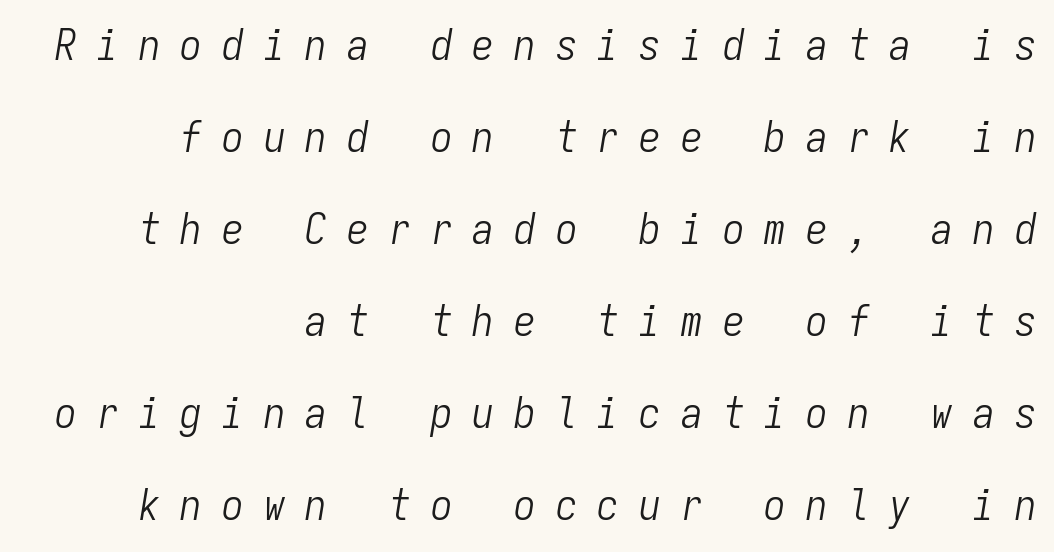
{"italic": "yes", "lean": "right", "slant_degrees": 9, "bold": "no", "weight": "light", "width": "condensed", "stroke_contrast": "low", "x_height": "medium", "monospaced": "yes", "underline": "no", "align": "right", "line_spacing": "loose", "line_spacing_ratio": 2.14, "letter_spacing": "wide", "letter_spacing_em": 0.47, "glyph_px": 43}
